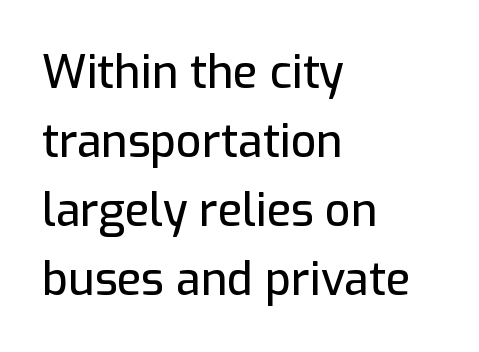
Characters follow at the spacing the type designer built in. No italicization has been applied; the sample stays upright. Looks like regular typesetting: each glyph gets only the width it needs. The vertical gap from one line to the next is medium.
